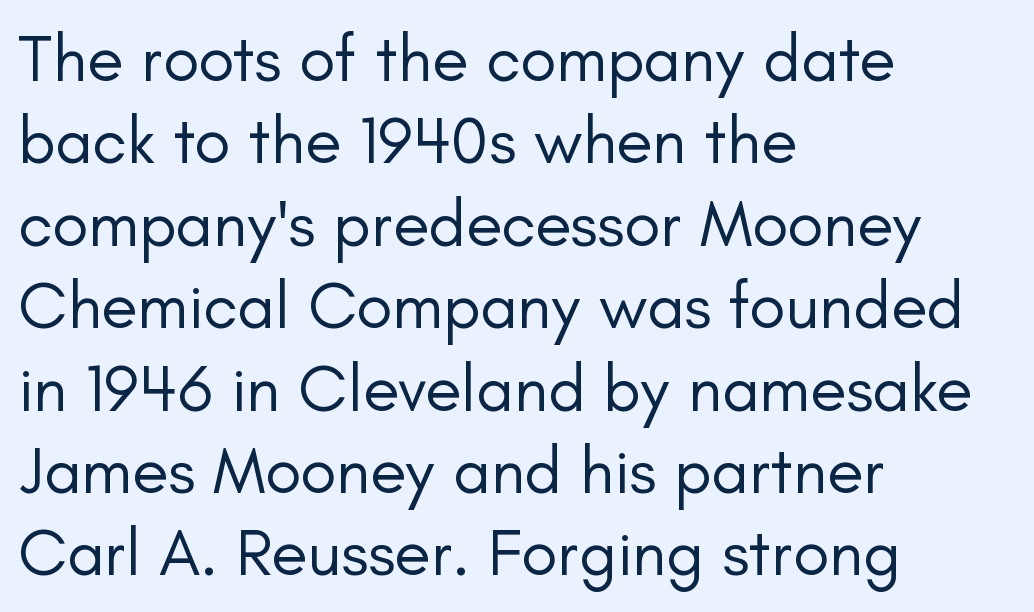
The image shows 67 px regular-weight sans-serif type, upright; set left-aligned, line spacing 1.23x, normal letter spacing, not underlined; low stroke contrast and a small x-height.
